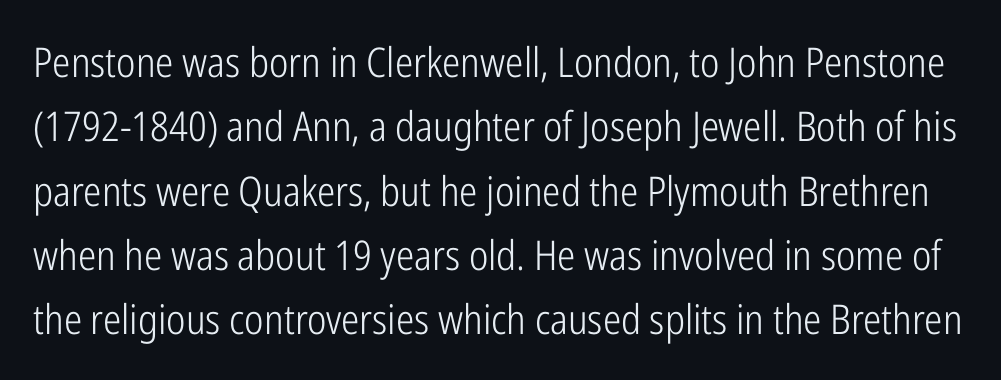
The strokes are not fattened; the text isn't bold. Stroke terminals: plain, sans-serif. Unmarked baselines from the first word to the last. Is there much room between lines? A standard amount, neither cramped nor airy. The letterforms sit shoulder to shoulder at normal distance. This sample has the flowing, uneven cadence of proportional lettering.
